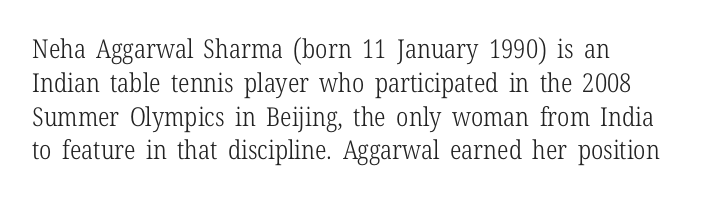
Descenders are the only things crossing below the line. Vertical strokes here are truly vertical. Compared with typical paragraphs, the rows here are spaced about the same. The setting favours the left margin, as ordinary paragraphs usually do.
